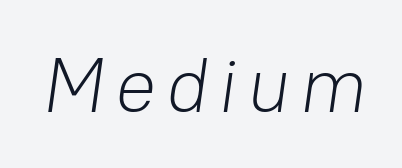
Weight: not bold — regular or lighter. Do the characters align in a grid? No, the font is proportional. The specimen reads as italic at a glance. Clear beneath every line of the passage.
